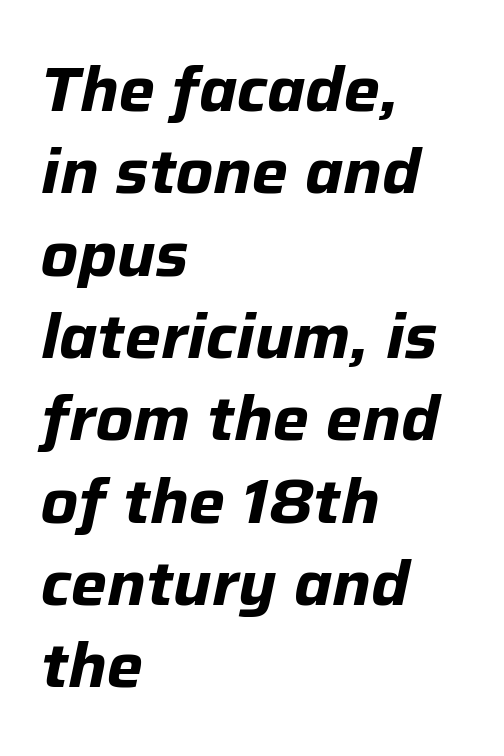
The image shows 61 px bold type, italic (leaning right); set left-aligned, normal line spacing (1.35x), normal letter spacing, not underlined; low stroke contrast and a medium x-height.
